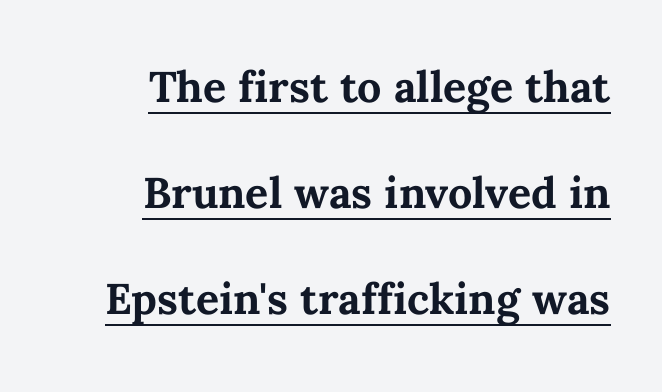
Q: Is the text bold? A: Yes.
Q: Is the text italic (slanted)? A: No, it is upright.
Q: Is the text underlined? A: Yes.
Q: How is the paragraph aligned? A: Right-aligned.
Q: Is the spacing between letters normal or unusually wide? A: Normal.
Q: Is the spacing between lines tight, normal or loose? A: Loose.
Q: Width (condensed, normal, or wide)? A: Normal.
Q: Stroke contrast? A: Medium.
Q: x-height? A: Medium.
Q: Monospaced? A: No.
